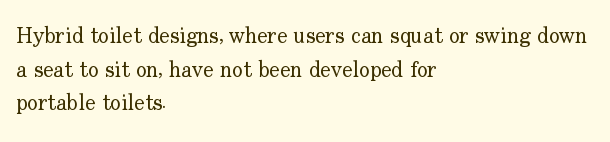
{"italic": "no", "bold": "no", "underline": "no", "align": "left", "line_spacing": "normal", "line_spacing_ratio": 1.53, "letter_spacing": "normal", "letter_spacing_em": 0.0, "glyph_px": 22}
